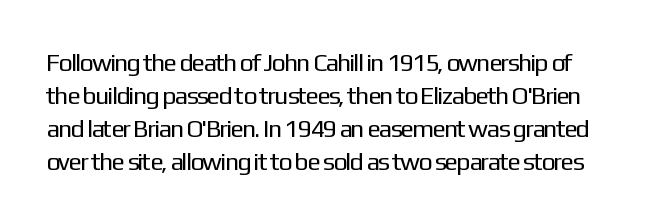
The image shows 25 px text type, upright; set normal line spacing (1.32x), normal letter spacing, not underlined.
